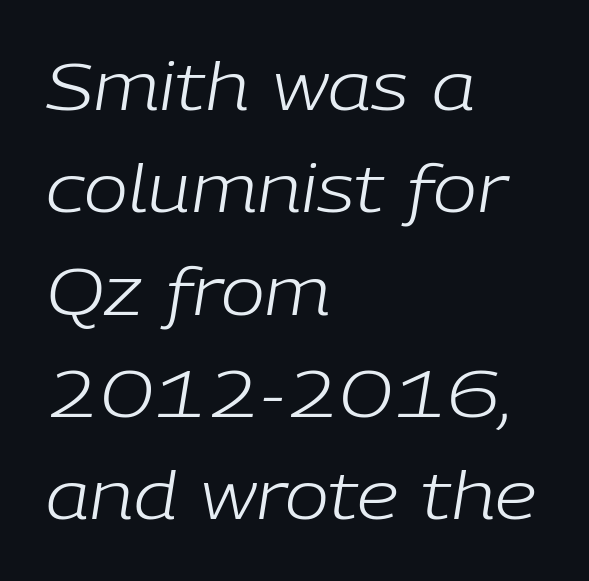
The image shows 66 px light type, italic (leaning right); set left-aligned, normal line spacing (1.55x), normal letter spacing, not underlined; low stroke contrast and a medium x-height.
